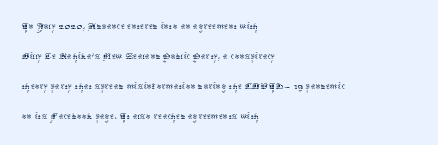
{"italic": "no", "bold": "no", "underline": "no", "align": "left", "line_spacing": "normal", "line_spacing_ratio": 1.25, "letter_spacing": "normal", "letter_spacing_em": 0.0, "glyph_px": 24}
